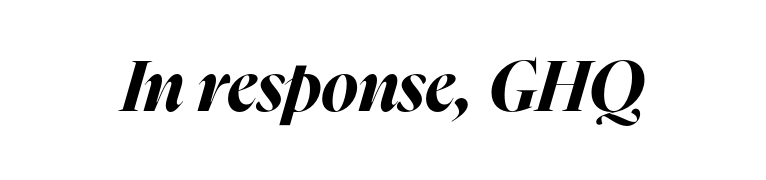
{"italic": "yes", "lean": "right", "slant_degrees": 16, "bold": "yes", "weight": "bold", "width": "normal", "stroke_contrast": "high", "x_height": "medium", "monospaced": "no", "underline": "no", "letter_spacing": "normal", "letter_spacing_em": 0.0, "glyph_px": 70}
